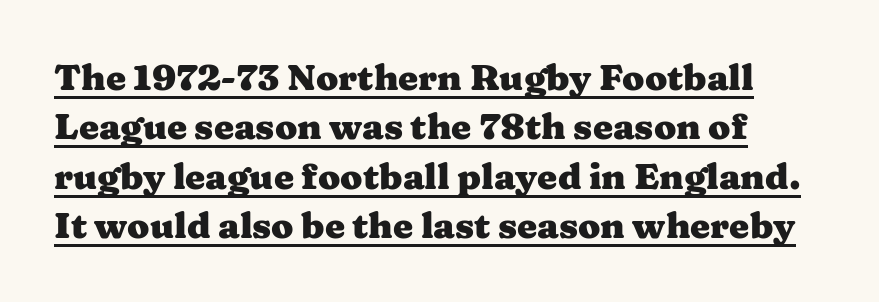
{"serif": "yes", "italic": "no", "bold": "yes", "weight": "heavy", "width": "wide", "stroke_contrast": "medium", "x_height": "medium", "monospaced": "no", "underline": "yes", "align": "left", "line_spacing": "normal", "line_spacing_ratio": 1.37, "letter_spacing": "normal", "letter_spacing_em": 0.0, "glyph_px": 36}
